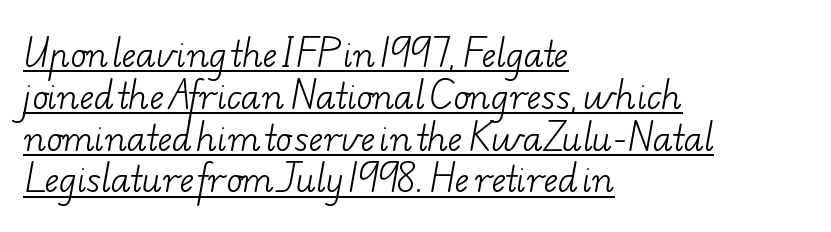
{"serif": "yes", "bold": "no", "weight": "light", "width": "wide", "stroke_contrast": "low", "x_height": "small", "monospaced": "no", "underline": "yes", "align": "left", "line_spacing_ratio": 1.23, "letter_spacing": "normal", "letter_spacing_em": 0.0, "glyph_px": 34}
